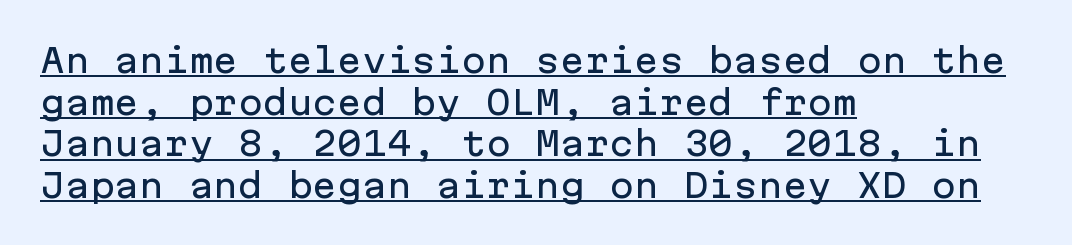
{"serif": "no", "italic": "no", "width": "normal", "stroke_contrast": "low", "x_height": "medium", "monospaced": "yes", "underline": "yes", "align": "left", "line_spacing": "normal", "line_spacing_ratio": 1.26, "letter_spacing": "normal", "letter_spacing_em": 0.0, "glyph_px": 33}
